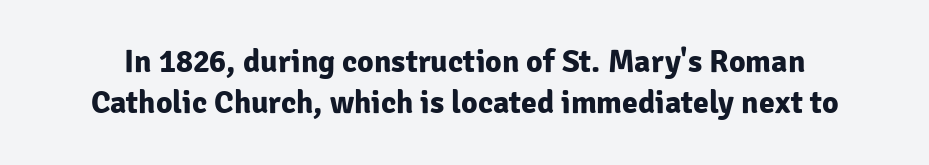
{"serif": "no", "italic": "no", "bold": "yes", "weight": "bold", "width": "normal", "stroke_contrast": "low", "x_height": "medium", "monospaced": "no", "underline": "no", "line_spacing": "normal", "line_spacing_ratio": 1.29, "letter_spacing": "normal", "letter_spacing_em": 0.0, "glyph_px": 32}
